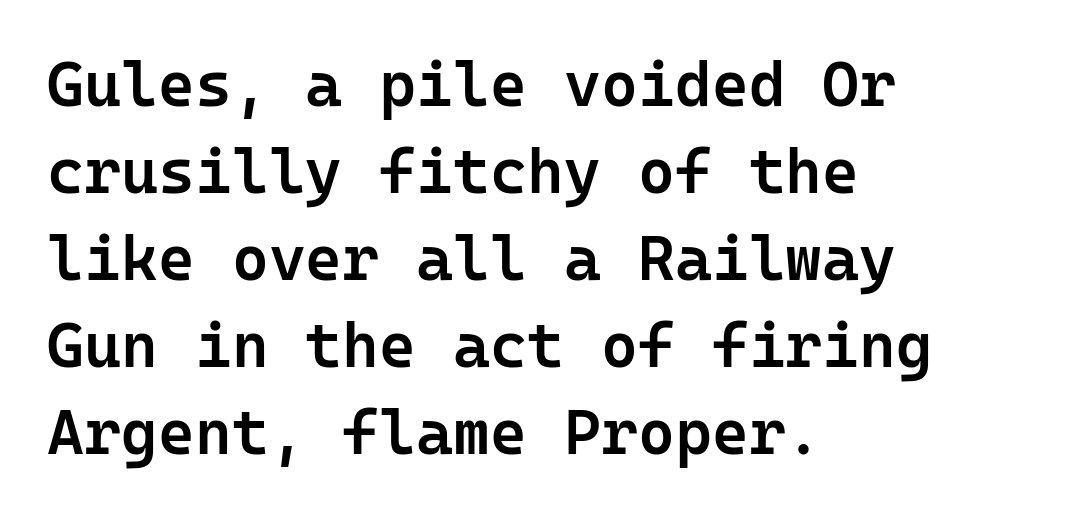
Q: Is the text bold? A: Semi-bold.
Q: Is the text italic (slanted)? A: No, it is upright.
Q: Is the typeface a serif or a sans-serif typeface? A: Sans-serif.
Q: Is the text underlined? A: No.
Q: How is the paragraph aligned? A: Left-aligned.
Q: Is the spacing between letters normal or unusually wide? A: Normal.
Q: Is the spacing between lines tight, normal or loose? A: Normal.
Q: Width (condensed, normal, or wide)? A: Normal.
Q: Stroke contrast? A: Low.
Q: x-height? A: Medium.
